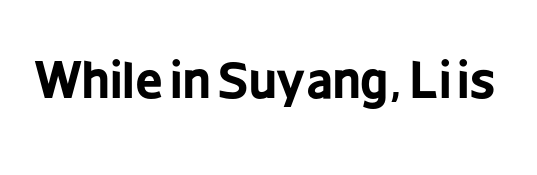
{"serif": "no", "italic": "no", "bold": "yes", "weight": "bold", "width": "condensed", "stroke_contrast": "low", "x_height": "medium", "monospaced": "no", "underline": "no", "letter_spacing": "normal", "letter_spacing_em": 0.0, "glyph_px": 49}
